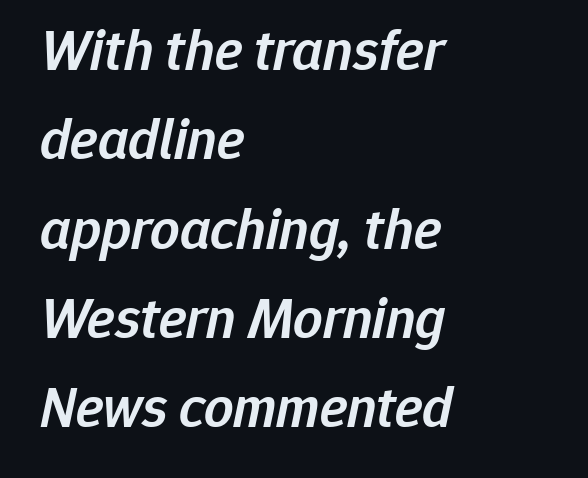
The image shows 58 px semibold type, italic (leaning right); set left-aligned, normal line spacing (1.54x), normal letter spacing, not underlined; low stroke contrast and a medium x-height.
